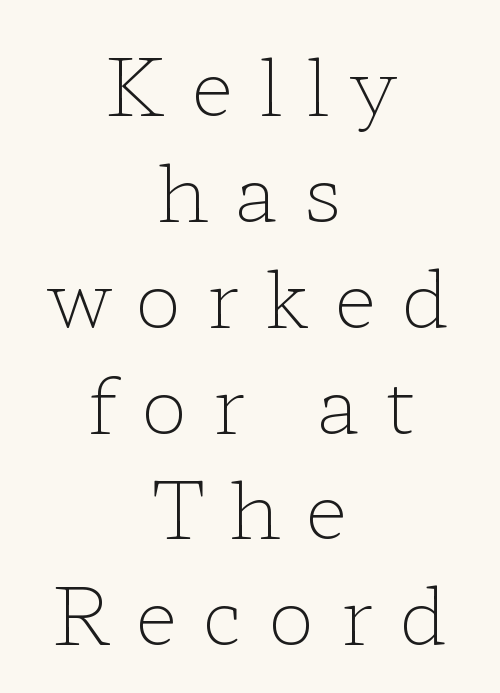
{"serif": "yes", "italic": "no", "bold": "no", "weight": "light", "width": "wide", "stroke_contrast": "low", "x_height": "medium", "monospaced": "no", "underline": "no", "align": "center", "line_spacing": "normal", "line_spacing_ratio": 1.34, "letter_spacing": "wide", "letter_spacing_em": 0.32, "glyph_px": 79}
